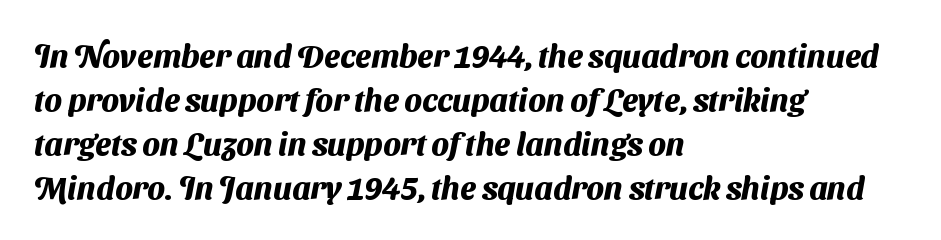
The passage shown is typeset with a sans-serif family. Standard letterfit; no display-style spreading of the glyphs. This rendering uses left alignment, leaving the right contour irregular. Does the weight exceed regular? Yes, all the way to bold. A typesetter would call this proportional, since set widths differ per character. Regarding leading, the lines here are spaced in the standard way.
